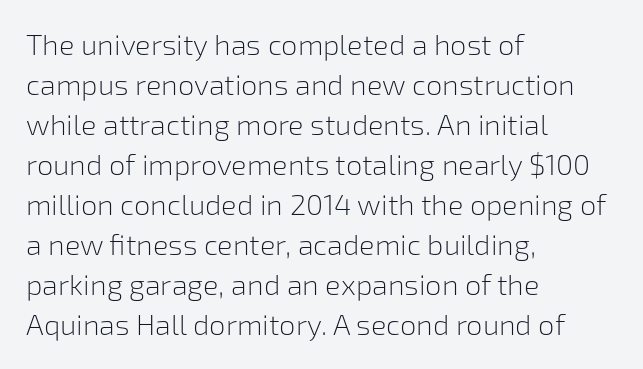
These lines stack with their left ends in a neat column. This is not heavy type; no bold has been used. Quick note: interline space is typical. The axis of the letterforms is exactly vertical. This sample has the flowing, uneven cadence of proportional lettering.
